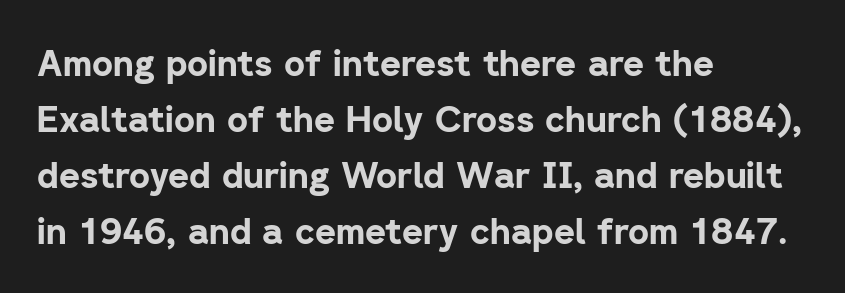
Visually the block forms a straight wall on the left and a jagged coastline on the right. The vertical gap from one line to the next is medium. What stands out about the letter spacing? Nothing — it is the standard amount. Serifs: no, the terminals of the letterforms are clean.
